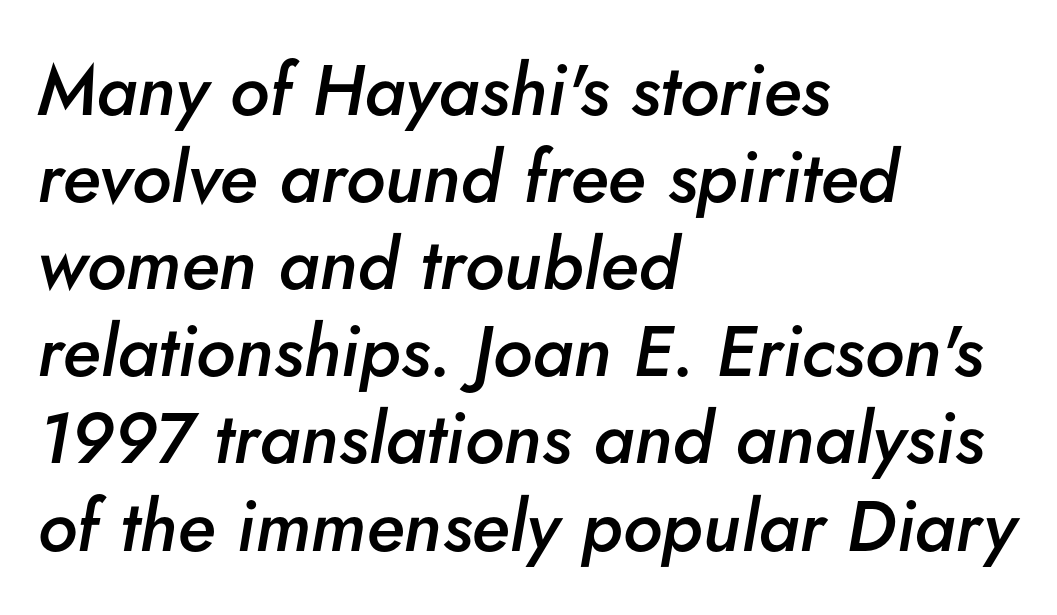
{"italic": "yes", "lean": "right", "slant_degrees": 5, "bold": "semi", "weight": "semibold", "width": "normal", "stroke_contrast": "low", "x_height": "small", "monospaced": "no", "underline": "no", "align": "left", "line_spacing_ratio": 1.21, "letter_spacing": "normal", "letter_spacing_em": 0.0, "glyph_px": 72}
